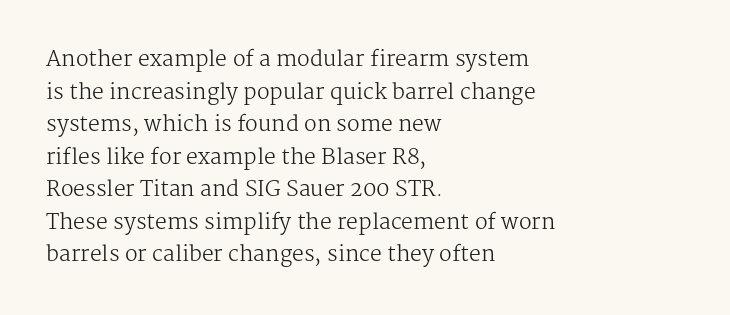
{"italic": "no", "bold": "no", "underline": "no", "align": "left", "line_spacing": "normal", "line_spacing_ratio": 1.55, "letter_spacing": "normal", "letter_spacing_em": 0.0, "glyph_px": 21}
